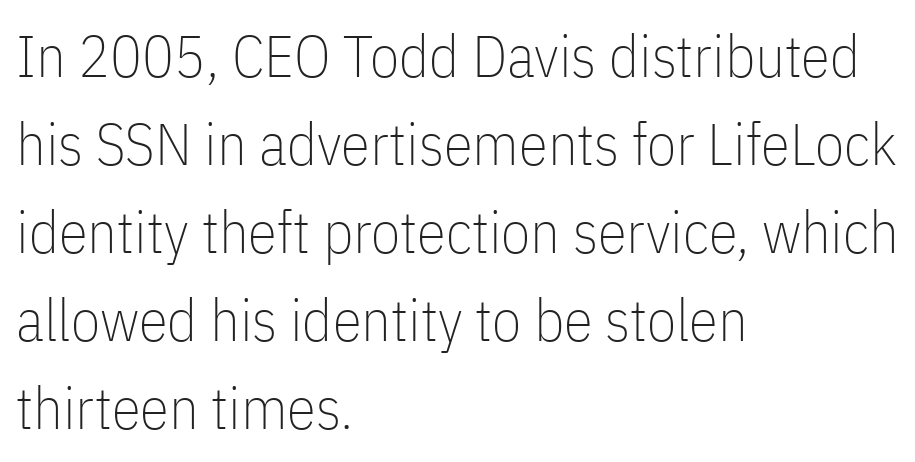
Q: Is the text bold? A: No.
Q: Is the text italic (slanted)? A: No, it is upright.
Q: Is the typeface a serif or a sans-serif typeface? A: Sans-serif.
Q: Is the text underlined? A: No.
Q: How is the paragraph aligned? A: Left-aligned.
Q: Is the spacing between letters normal or unusually wide? A: Normal.
Q: Is the spacing between lines tight, normal or loose? A: Normal.
Q: Width (condensed, normal, or wide)? A: Condensed.
Q: Stroke contrast? A: Low.
Q: x-height? A: Medium.
Q: Monospaced? A: No.
